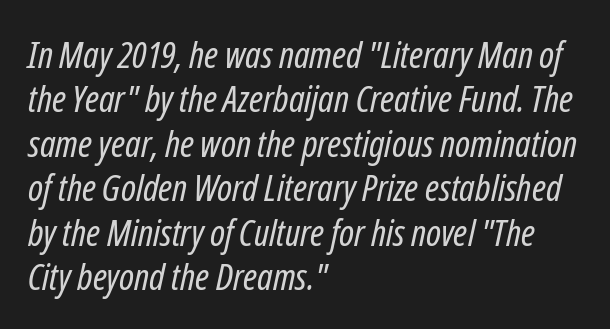
{"italic": "yes", "lean": "right", "slant_degrees": 12, "bold": "no", "weight": "regular", "width": "condensed", "stroke_contrast": "low", "x_height": "medium", "monospaced": "no", "underline": "no", "align": "left", "line_spacing_ratio": 1.2, "letter_spacing": "normal", "letter_spacing_em": 0.0, "glyph_px": 37}
